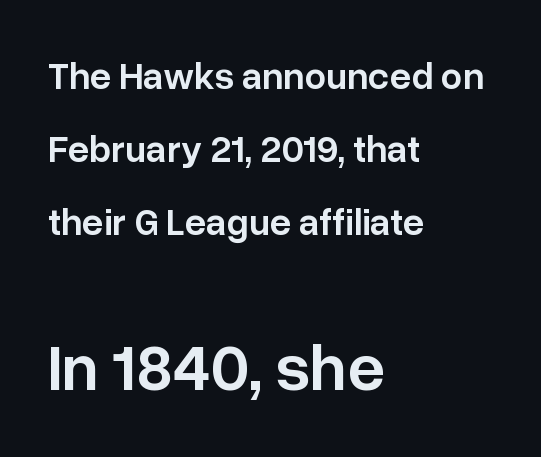
The image shows 66 px semibold sans-serif type, upright; set left-aligned, loose line spacing (1.92x), normal letter spacing, not underlined; the second (bottom) block is 1.74x larger; low stroke contrast and a medium x-height.
